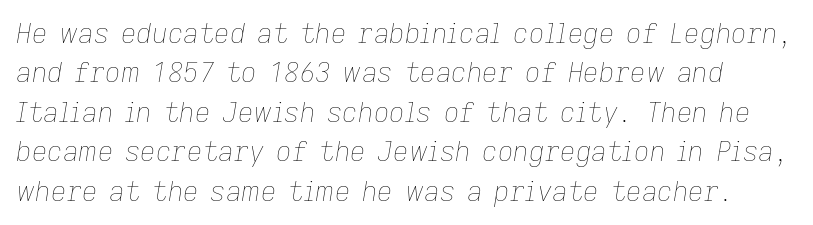
Look at the tracking — it's just the regular setting, nothing added. A quiet, ordinary-to-light weight characterises the typeface. Rows of type keep a routine distance in the vertical direction. Letters rest on an invisible, unmarked baseline. These lines were composed using italics.
